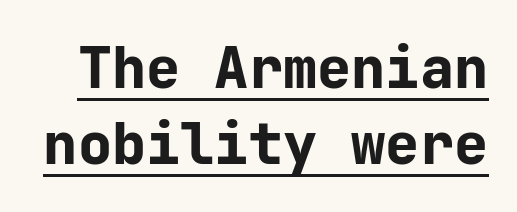
On the weight axis this lands at bold, roughly 700. A typesetter would call this leading conventional body-copy spacing. Regarding serifs, this sample does without them. What stands out about the letter spacing? Nothing — it is the standard amount. Beneath each row of characters lies a ruled line. Upright lettering throughout.
